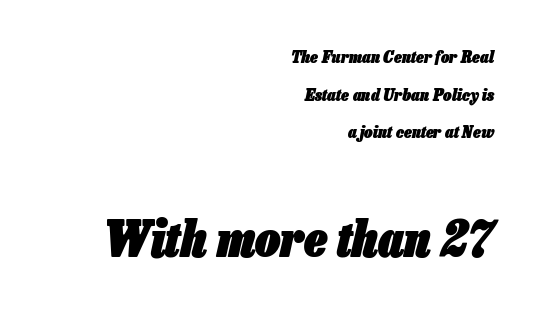
Which margin do the lines hug? The right one — the left edge is uneven. In terms of letterspacing, this is plain default setting. The later block is typeset at a bigger size than the earlier block. Leading is clearly above the norm, producing a sparse column.
